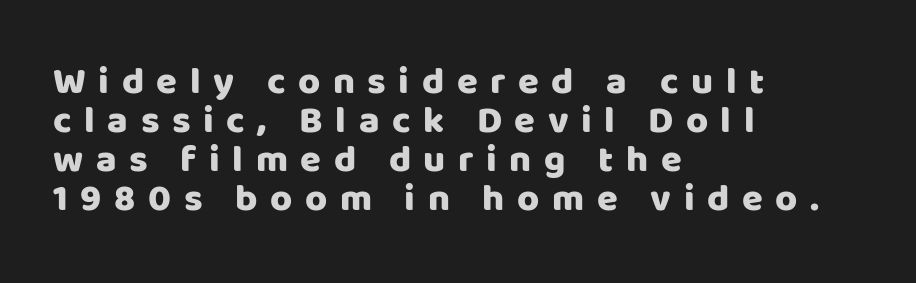
{"serif": "no", "italic": "no", "width": "normal", "stroke_contrast": "low", "x_height": "large", "monospaced": "no", "underline": "no", "align": "left", "line_spacing": "tight", "line_spacing_ratio": 1.03, "letter_spacing": "wide", "letter_spacing_em": 0.33, "glyph_px": 38}
